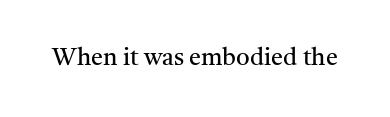
Only glyphs here, with clear space below each row. Notice how the stems are strictly vertical — no italics here. Between one letter and the next there's only the usual sliver of space. Is this a heavy cut? Hardly; it is regular or lighter.
